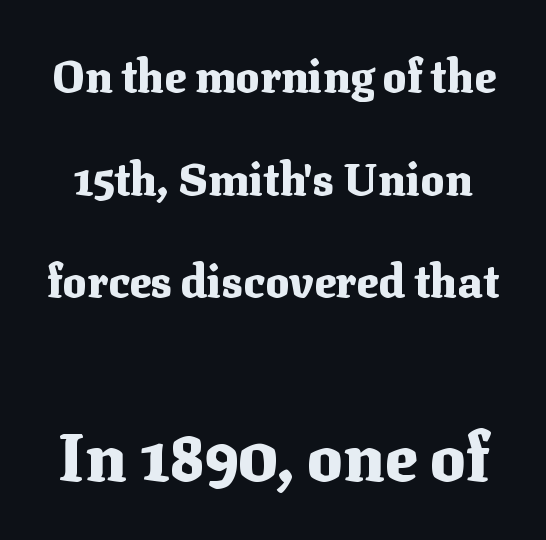
Anything drawn beneath the words? Only blank space. Look at the stroke-to-counter ratio: heavy, a bold. A typesetter would mark this as roman, not italic. These lines are rendered in a variable-pitch font. Summary of vertical rhythm: relaxed, with wide interline spacing. The letterforms sit shoulder to shoulder at normal distance.
